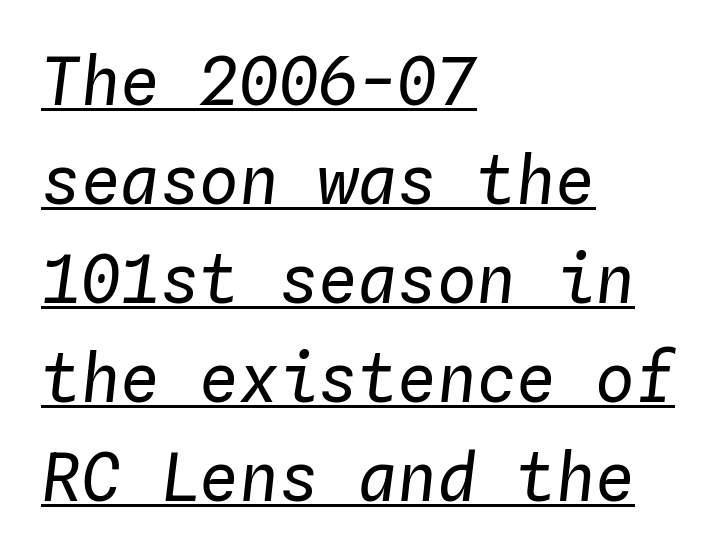
Evenly set lines give the paragraph a standard silhouette. Does the copy run flush right? No — it runs flush left. The passage shown leans; its letterforms are oblique. In terms of letterspacing, this is plain default setting.
